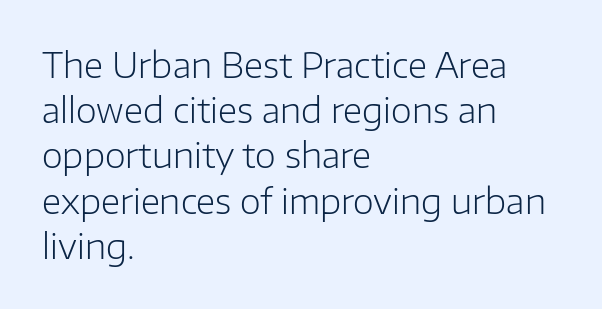
Quick note: interline space is typical. Layout note: lines flush left. The characters are drawn with everyday or finer stroke widths. Think of a printed novel: that variable character pitch is what you see here. You could call the tracking neutral — neither tight nor loose.
